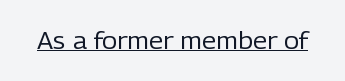
{"italic": "no", "bold": "no", "underline": "yes", "letter_spacing": "normal", "letter_spacing_em": 0.0, "glyph_px": 23}
